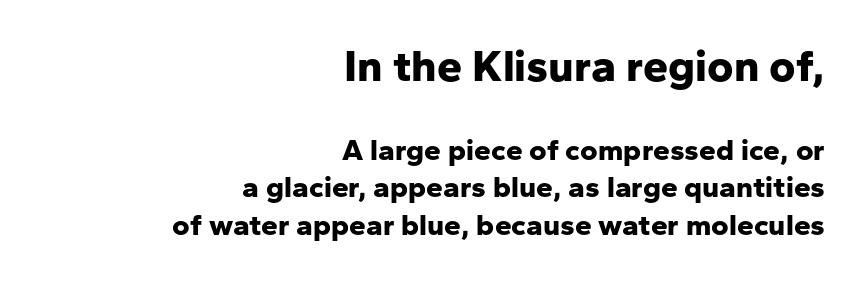
The image shows 45 px bold sans-serif type, upright; set right-aligned, normal line spacing (1.26x), normal letter spacing, not underlined; the first (top) block is 1.5x larger; low stroke contrast and a medium x-height.
